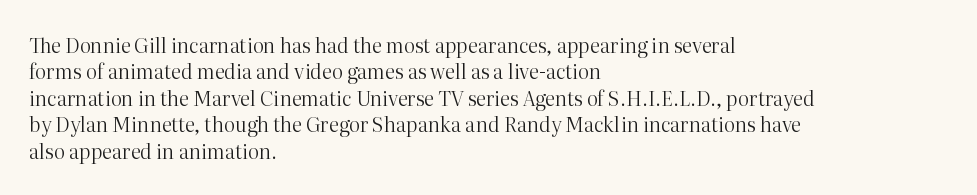
Q: Is the text bold? A: No.
Q: Is the text italic (slanted)? A: No, it is upright.
Q: Is the text underlined? A: No.
Q: How is the paragraph aligned? A: Left-aligned.
Q: Is the spacing between letters normal or unusually wide? A: Normal.
Q: Is the spacing between lines tight, normal or loose? A: Normal.
